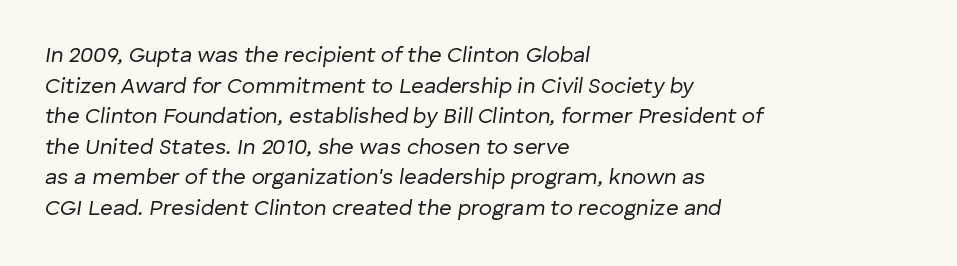
Q: Is the text bold? A: No.
Q: Is the text italic (slanted)? A: Yes, it leans right by about 8 degrees.
Q: Is the text underlined? A: No.
Q: How is the paragraph aligned? A: Left-aligned.
Q: Is the spacing between letters normal or unusually wide? A: Normal.
Q: Is the spacing between lines tight, normal or loose? A: Normal.
